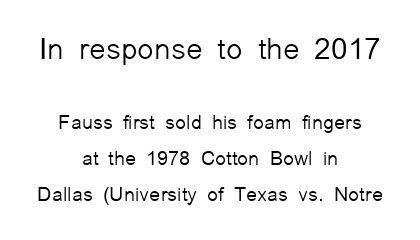
The image shows 30 px light sans-serif type, upright; set centered, line spacing 1.8x, normal letter spacing, not underlined; the first (top) block is 1.5x larger; low stroke contrast and a medium x-height.
